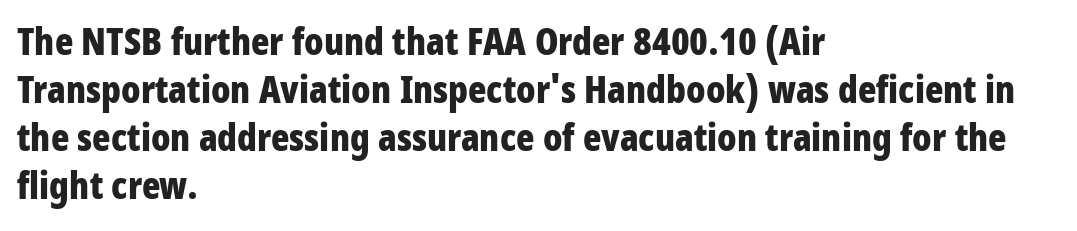
{"serif": "no", "italic": "no", "bold": "yes", "weight": "bold", "width": "condensed", "stroke_contrast": "low", "x_height": "large", "monospaced": "no", "underline": "no", "align": "left", "line_spacing": "normal", "line_spacing_ratio": 1.26, "letter_spacing": "normal", "letter_spacing_em": 0.0, "glyph_px": 38}
